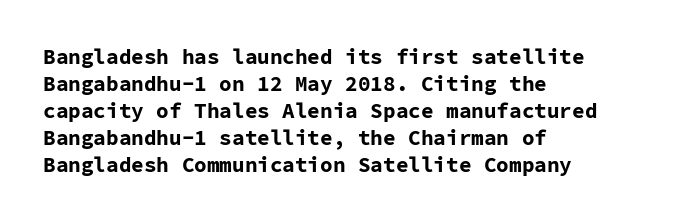
Q: Is the text bold? A: Yes.
Q: Is the text italic (slanted)? A: No, it is upright.
Q: Is the text underlined? A: No.
Q: How is the paragraph aligned? A: Left-aligned.
Q: Is the spacing between letters normal or unusually wide? A: Normal.
Q: Is the spacing between lines tight, normal or loose? A: Normal.
